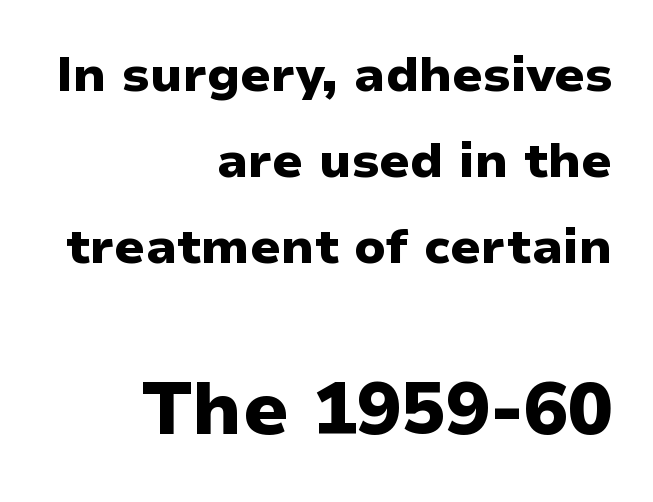
Q: Is the text bold? A: Yes.
Q: Is the text italic (slanted)? A: No, it is upright.
Q: Is the typeface a serif or a sans-serif typeface? A: Sans-serif.
Q: Is the text underlined? A: No.
Q: How is the paragraph aligned? A: Right-aligned.
Q: Is the spacing between letters normal or unusually wide? A: Normal.
Q: Which block of text is set in a larger size, the first (top) or the second (bottom)? A: The second (bottom) one.
Q: Width (condensed, normal, or wide)? A: Normal.
Q: Stroke contrast? A: Low.
Q: x-height? A: Medium.
Q: Monospaced? A: No.
